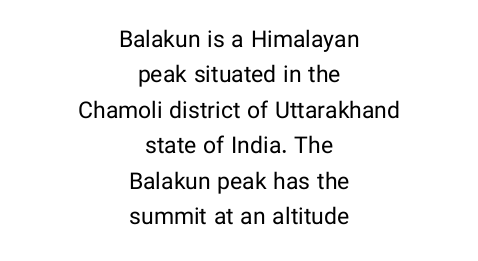
Q: Is the text bold? A: No.
Q: Is the text italic (slanted)? A: No, it is upright.
Q: Is the text underlined? A: No.
Q: How is the paragraph aligned? A: Centered.
Q: Is the spacing between letters normal or unusually wide? A: Normal.
Q: Is the spacing between lines tight, normal or loose? A: Normal.
